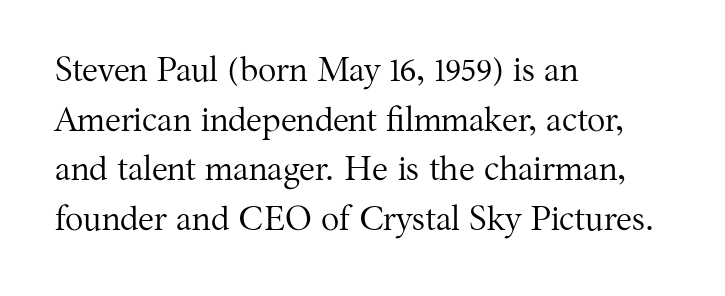
Q: Is the text bold? A: No.
Q: Is the text italic (slanted)? A: No, it is upright.
Q: Is the typeface a serif or a sans-serif typeface? A: Serif.
Q: Is the text underlined? A: No.
Q: How is the paragraph aligned? A: Left-aligned.
Q: Is the spacing between letters normal or unusually wide? A: Normal.
Q: Is the spacing between lines tight, normal or loose? A: Normal.
Q: Width (condensed, normal, or wide)? A: Normal.
Q: Stroke contrast? A: Medium.
Q: x-height? A: Medium.
Q: Monospaced? A: No.
